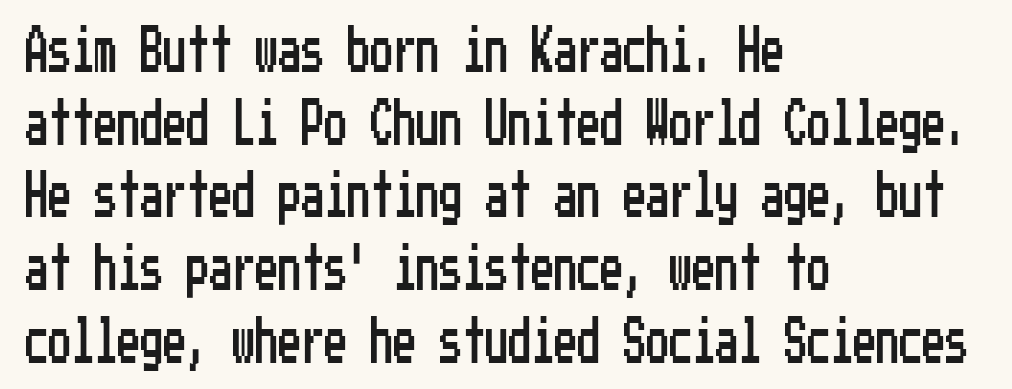
The text block is weighted toward the left margin, trailing off unevenly rightward. Clear beneath every line of the passage. Stroke terminals: plain, sans-serif. Is the letter spacing exaggerated? No — it looks like the ordinary default.
